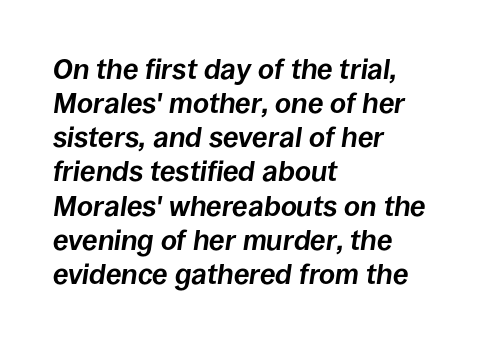
Q: Is the text bold? A: Yes.
Q: Is the text italic (slanted)? A: Yes, it leans right by about 8 degrees.
Q: Is the text underlined? A: No.
Q: How is the paragraph aligned? A: Left-aligned.
Q: Is the spacing between letters normal or unusually wide? A: Normal.
Q: Width (condensed, normal, or wide)? A: Normal.
Q: Stroke contrast? A: Low.
Q: x-height? A: Large.
Q: Monospaced? A: No.
